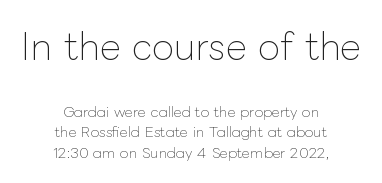
Designer's note — italics off, roman on. Neither beginnings nor endings align; midpoints do. Plain, unruled lines of type. Size contrast runs from large at the top to small at the bottom.
